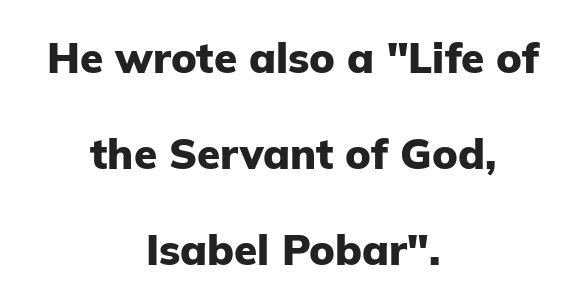
Q: Is the text bold? A: Yes.
Q: Is the text italic (slanted)? A: No, it is upright.
Q: Is the typeface a serif or a sans-serif typeface? A: Sans-serif.
Q: Is the text underlined? A: No.
Q: How is the paragraph aligned? A: Centered.
Q: Is the spacing between letters normal or unusually wide? A: Normal.
Q: Is the spacing between lines tight, normal or loose? A: Loose.
Q: Width (condensed, normal, or wide)? A: Normal.
Q: Stroke contrast? A: Low.
Q: x-height? A: Medium.
Q: Monospaced? A: No.
